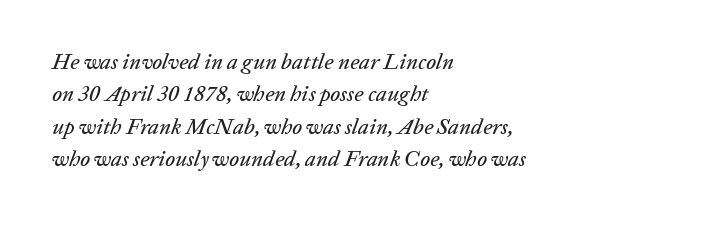
The image shows 22 px text type, italic (leaning right); set left-aligned, normal line spacing (1.47x), normal letter spacing, not underlined.
